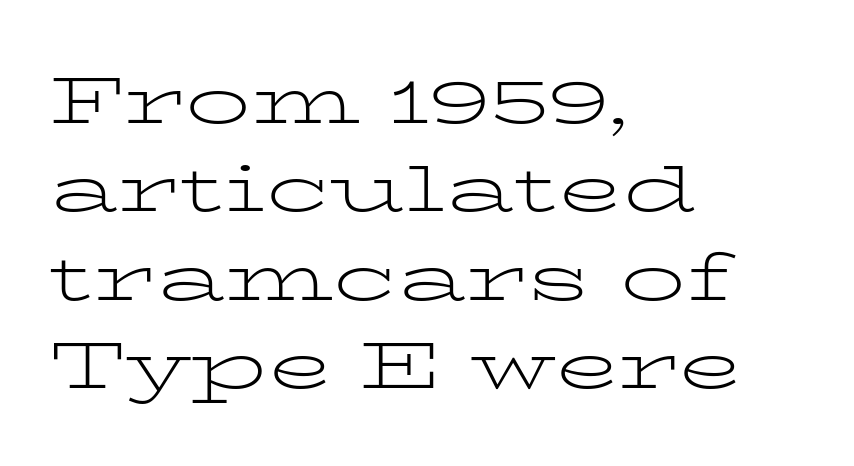
{"serif": "yes", "italic": "no", "bold": "no", "weight": "light", "width": "wide", "stroke_contrast": "low", "x_height": "medium", "monospaced": "no", "underline": "no", "align": "left", "line_spacing": "normal", "line_spacing_ratio": 1.36, "letter_spacing": "normal", "letter_spacing_em": 0.0, "glyph_px": 65}
